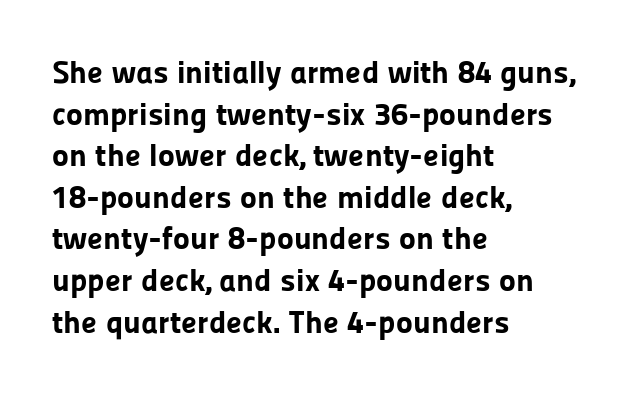
Vertically, the passage feels balanced, rows spaced as you'd expect. Layout note: lines flush left. The face used here is a sans, in the tradition of grotesques and geometrics. What stands out about the letter spacing? Nothing — it is the standard amount.
